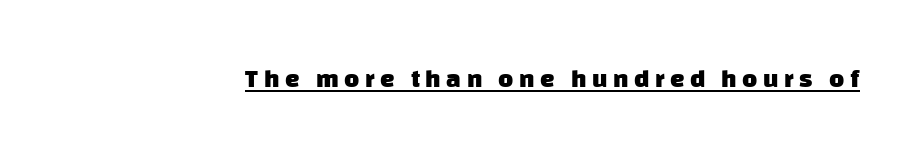
The letters are bold, with thick, heavy strokes. Emphasis is given by a line drawn under the lettering. Someone cranked the tracking dial way up on this one.
